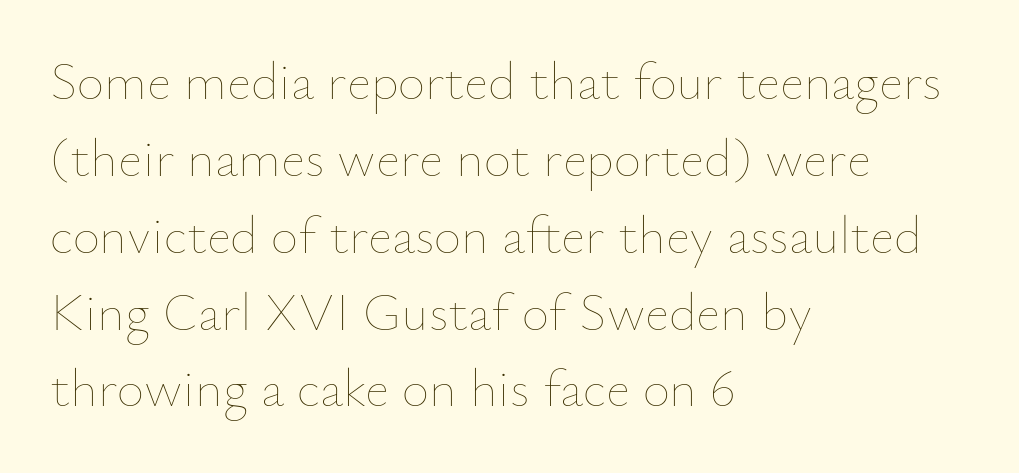
{"italic": "no", "bold": "no", "weight": "thin", "width": "normal", "stroke_contrast": "low", "x_height": "small", "monospaced": "no", "underline": "no", "align": "left", "line_spacing": "normal", "line_spacing_ratio": 1.45, "letter_spacing": "normal", "letter_spacing_em": 0.0, "glyph_px": 53}
